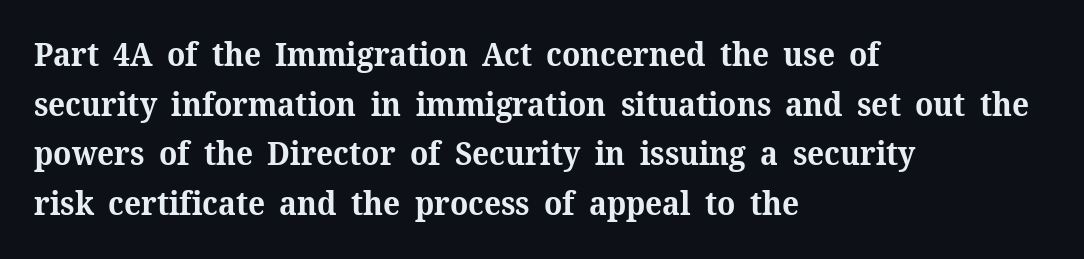
{"serif": "yes", "italic": "no", "bold": "yes", "weight": "bold", "width": "normal", "stroke_contrast": "medium", "x_height": "medium", "monospaced": "no", "underline": "no", "align": "left", "line_spacing": "normal", "line_spacing_ratio": 1.55, "letter_spacing": "normal", "letter_spacing_em": 0.0, "glyph_px": 32}
